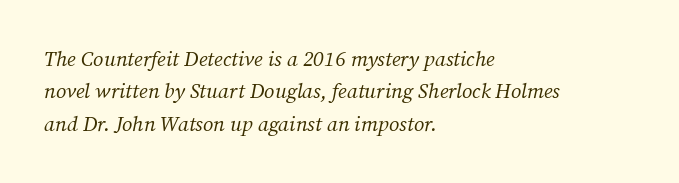
Q: Is the text bold? A: No.
Q: Is the text italic (slanted)? A: Yes, it leans right by about 12 degrees.
Q: Is the text underlined? A: No.
Q: How is the paragraph aligned? A: Left-aligned.
Q: Is the spacing between letters normal or unusually wide? A: Normal.
Q: Is the spacing between lines tight, normal or loose? A: Normal.
